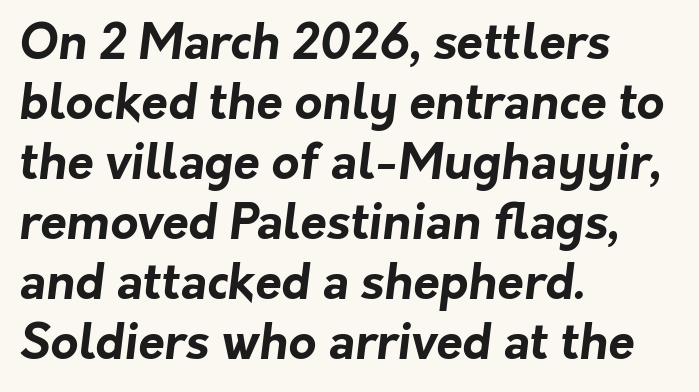
Q: Is the text bold? A: Yes.
Q: Is the typeface a serif or a sans-serif typeface? A: Sans-serif.
Q: Is the text underlined? A: No.
Q: How is the paragraph aligned? A: Left-aligned.
Q: Is the spacing between letters normal or unusually wide? A: Normal.
Q: Is the spacing between lines tight, normal or loose? A: Normal.
Q: Width (condensed, normal, or wide)? A: Normal.
Q: Stroke contrast? A: Low.
Q: x-height? A: Medium.
Q: Monospaced? A: No.
